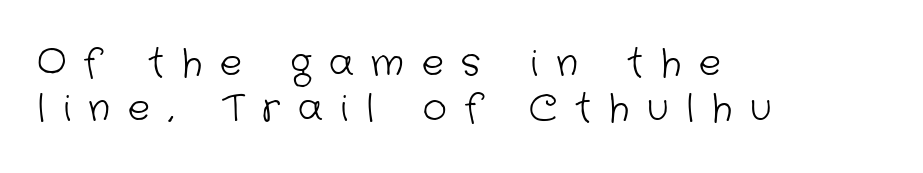
{"serif": "no", "bold": "no", "weight": "light", "width": "normal", "stroke_contrast": "low", "x_height": "medium", "monospaced": "no", "underline": "no", "align": "left", "line_spacing_ratio": 1.21, "letter_spacing": "wide", "letter_spacing_em": 0.48, "glyph_px": 37}
